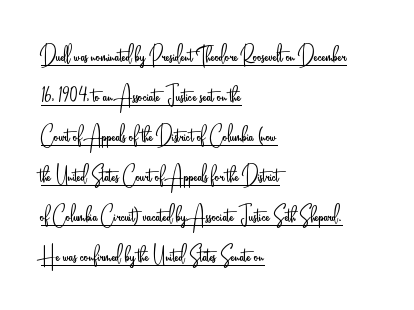
Q: Is the text bold? A: No.
Q: Is the text underlined? A: Yes.
Q: How is the paragraph aligned? A: Left-aligned.
Q: Is the spacing between letters normal or unusually wide? A: Normal.
Q: Is the spacing between lines tight, normal or loose? A: Normal.
